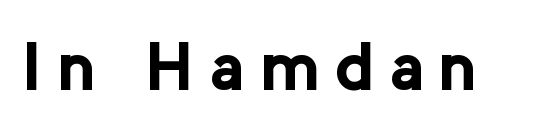
{"serif": "no", "italic": "no", "bold": "yes", "weight": "bold", "width": "normal", "stroke_contrast": "low", "x_height": "medium", "monospaced": "no", "underline": "no", "letter_spacing": "wide", "letter_spacing_em": 0.22, "glyph_px": 68}
